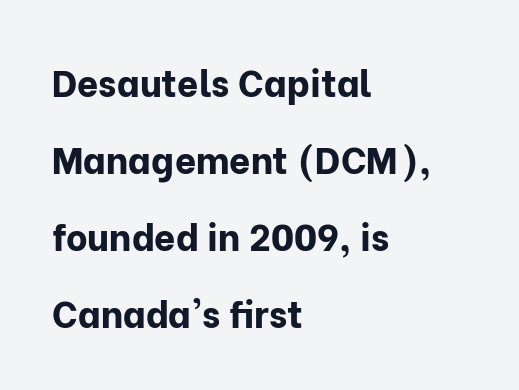
The lines are quadded left. You could fit nearly another row in the gap between these rows. This sample uses an upright cut, with every glyph sitting square on the baseline. Unmarked baselines from the first word to the last.
